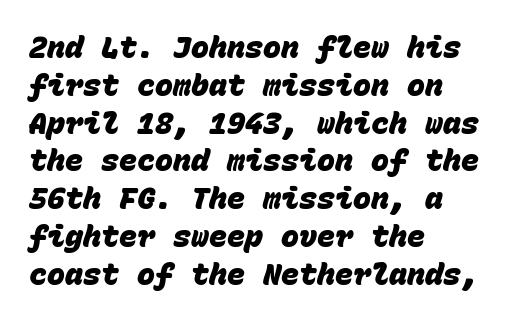
The image shows 30 px heavy sans-serif type, monospaced; set left-aligned, normal line spacing (1.26x), normal letter spacing, not underlined; low stroke contrast and a large x-height.
